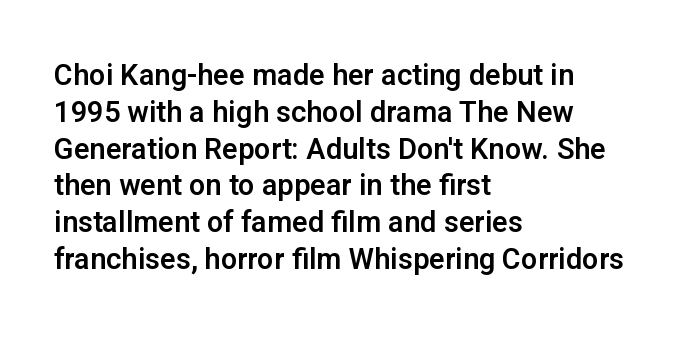
Students, note that the glyphs here touch the page at normal intervals. Lines of text with bare space underneath. Think of a printed novel: that variable character pitch is what you see here. Look at the bottom of the vertical strokes: they stop flat, with no serifs.
